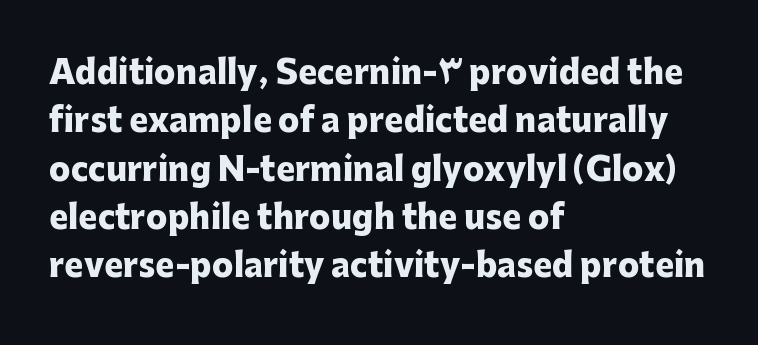
Q: Is the text bold? A: Yes.
Q: Is the text italic (slanted)? A: No, it is upright.
Q: Is the typeface a serif or a sans-serif typeface? A: Sans-serif.
Q: Is the text underlined? A: No.
Q: How is the paragraph aligned? A: Left-aligned.
Q: Is the spacing between letters normal or unusually wide? A: Normal.
Q: Is the spacing between lines tight, normal or loose? A: Normal.
Q: Width (condensed, normal, or wide)? A: Normal.
Q: Stroke contrast? A: Low.
Q: x-height? A: Medium.
Q: Monospaced? A: No.
